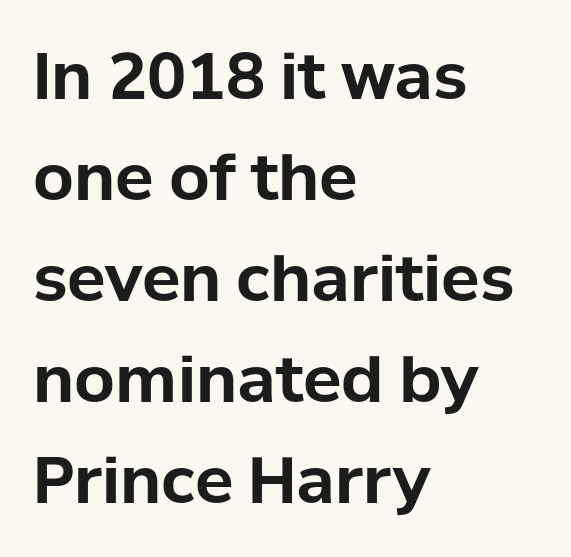
Q: Is the text bold? A: Yes.
Q: Is the text italic (slanted)? A: No, it is upright.
Q: Is the typeface a serif or a sans-serif typeface? A: Sans-serif.
Q: Is the text underlined? A: No.
Q: How is the paragraph aligned? A: Left-aligned.
Q: Is the spacing between letters normal or unusually wide? A: Normal.
Q: Is the spacing between lines tight, normal or loose? A: Normal.
Q: Width (condensed, normal, or wide)? A: Normal.
Q: Stroke contrast? A: Low.
Q: x-height? A: Medium.
Q: Monospaced? A: No.
